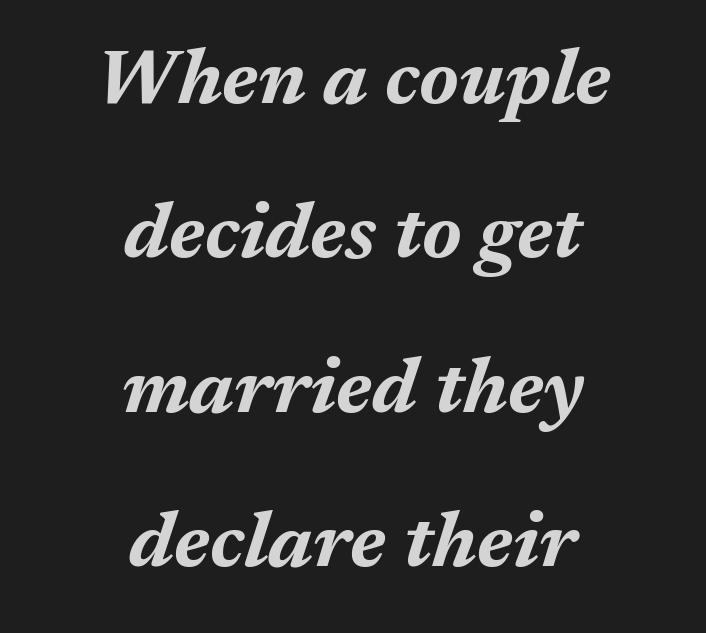
The image shows 78 px bold type, italic (leaning right); set centered, loose line spacing (1.98x), normal letter spacing, not underlined; medium stroke contrast and a medium x-height.
